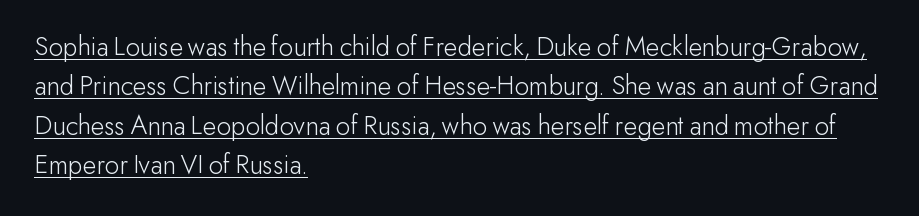
The image shows 28 px light sans-serif type, upright; set left-aligned, normal line spacing (1.41x), normal letter spacing, underlined; low stroke contrast and a small x-height.
